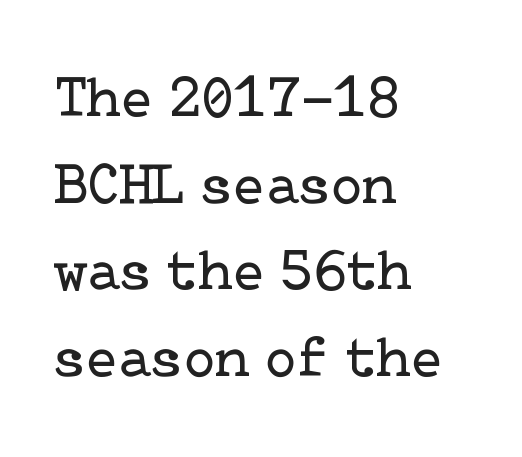
Q: Is the text bold? A: No.
Q: Is the text italic (slanted)? A: No, it is upright.
Q: Is the typeface a serif or a sans-serif typeface? A: Serif.
Q: Is the text underlined? A: No.
Q: How is the paragraph aligned? A: Left-aligned.
Q: Is the spacing between letters normal or unusually wide? A: Normal.
Q: Is the spacing between lines tight, normal or loose? A: Normal.
Q: Width (condensed, normal, or wide)? A: Normal.
Q: Stroke contrast? A: Low.
Q: x-height? A: Medium.
